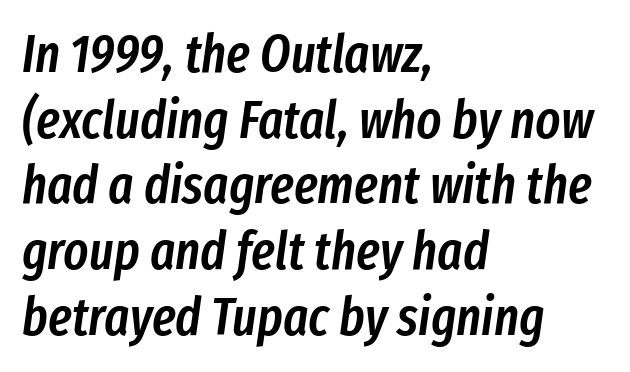
The passage shown is semibold, sitting just below true bold. The glyphs look as if they've been sheared to an angle. Caption: multi-line text, flush left, ragged right. The string is rendered with underlining switched off.
